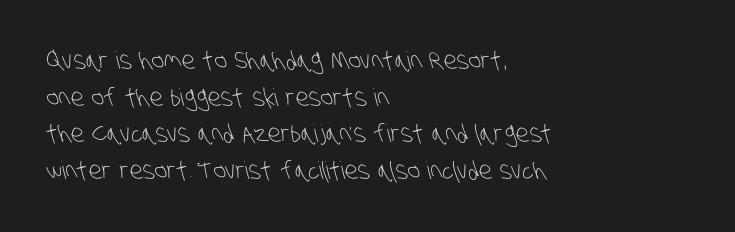
Q: Is the text bold? A: No.
Q: Is the text underlined? A: No.
Q: How is the paragraph aligned? A: Left-aligned.
Q: Is the spacing between letters normal or unusually wide? A: Normal.
Q: Is the spacing between lines tight, normal or loose? A: Normal.
